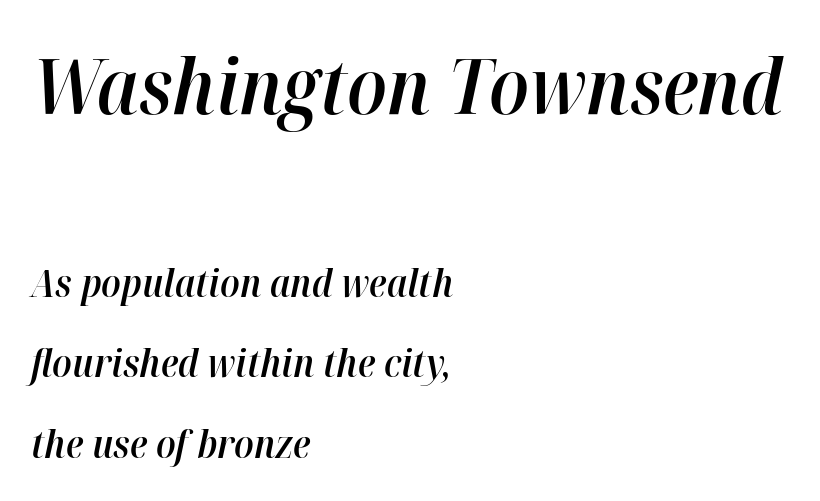
I'd describe the lettering as semibold — firm but not a full bold. The rendering keeps characters at their native spacing. Honestly, there is no underline to notice here at all. Left-aligned paragraph, ragged on the right.
